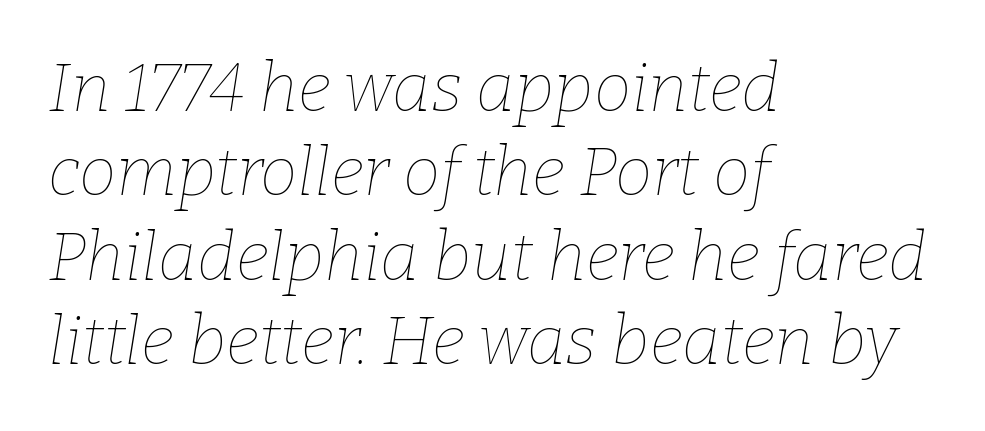
The image shows 67 px thin type, italic (leaning right); set left-aligned, normal line spacing (1.26x), normal letter spacing, not underlined; low stroke contrast and a medium x-height.
